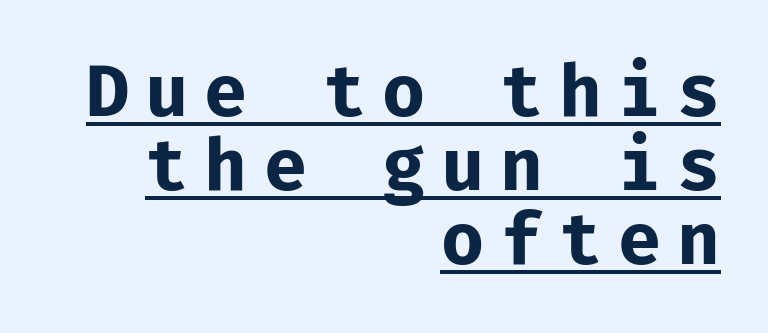
The image shows 72 px bold sans-serif type, upright, monospaced; set right-aligned, tight line spacing (1.03x), unusually wide letter spacing (+0.22 em), underlined; low stroke contrast and a medium x-height.
